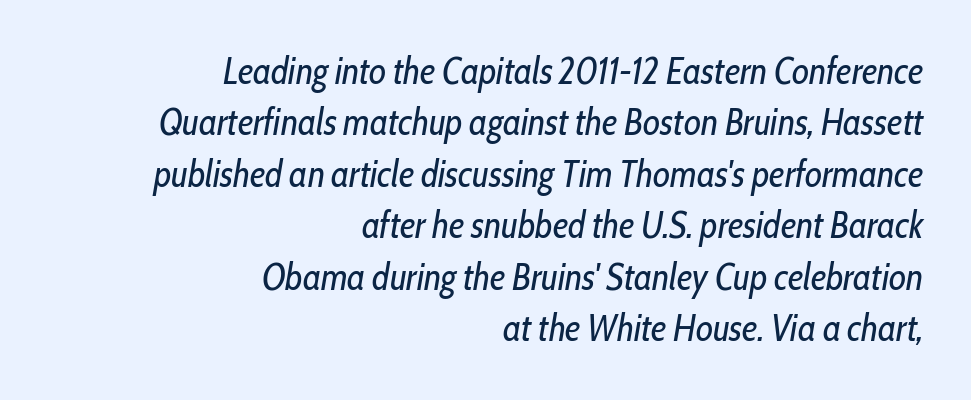
{"italic": "yes", "lean": "right", "slant_degrees": 10, "bold": "no", "weight": "regular", "width": "condensed", "stroke_contrast": "low", "x_height": "medium", "monospaced": "no", "underline": "no", "align": "right", "line_spacing": "normal", "line_spacing_ratio": 1.39, "letter_spacing": "normal", "letter_spacing_em": 0.0, "glyph_px": 37}
